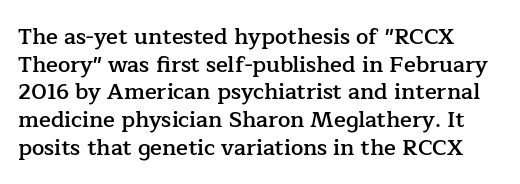
{"italic": "no", "bold": "semi", "underline": "no", "line_spacing": "normal", "line_spacing_ratio": 1.26, "letter_spacing": "normal", "letter_spacing_em": 0.0, "glyph_px": 22}
